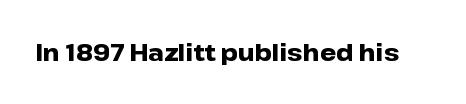
The image shows 23 px bold type, upright; set normal letter spacing, not underlined.
